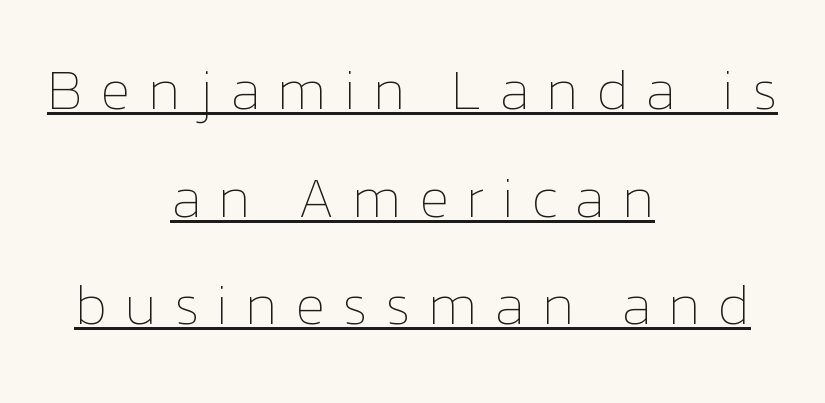
The image shows 56 px thin type, upright; set centered, loose line spacing (1.92x), unusually wide letter spacing (+0.3 em), underlined; low stroke contrast and a medium x-height.
